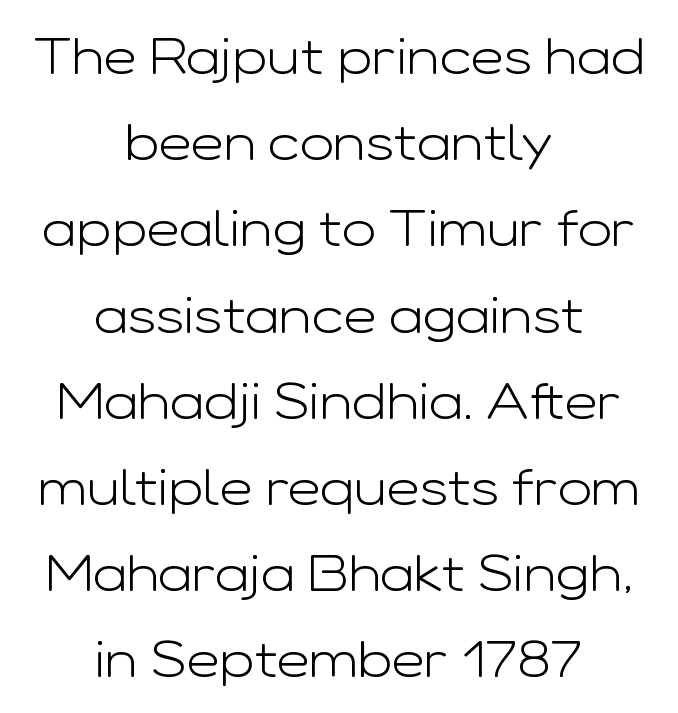
{"serif": "no", "italic": "no", "bold": "no", "weight": "light", "width": "wide", "stroke_contrast": "low", "x_height": "medium", "monospaced": "no", "underline": "no", "align": "center", "line_spacing": "normal", "line_spacing_ratio": 1.69, "letter_spacing": "normal", "letter_spacing_em": 0.0, "glyph_px": 51}
